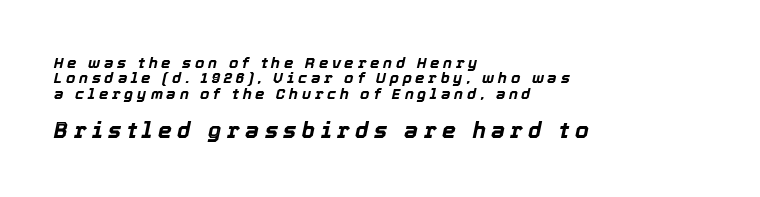
Q: Is the text bold? A: Yes.
Q: Is the text italic (slanted)? A: Yes, it leans right by about 12 degrees.
Q: Is the text underlined? A: No.
Q: How is the paragraph aligned? A: Left-aligned.
Q: Is the spacing between letters normal or unusually wide? A: Unusually wide.
Q: Is the spacing between lines tight, normal or loose? A: Tight.
Q: Which block of text is set in a larger size, the first (top) or the second (bottom)? A: The second (bottom) one.
